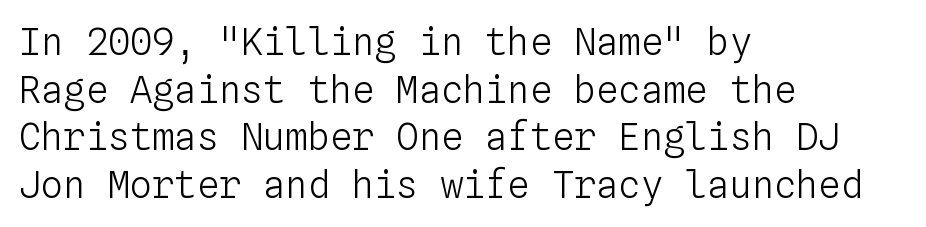
The letters sit at their default tracking, neither squeezed nor spread. The cut favours lightness, reaching ordinary text weight at its darkest. The lines sit at an ordinary, default distance from one another. Looks like terminal output: every glyph gets an equal slot.
